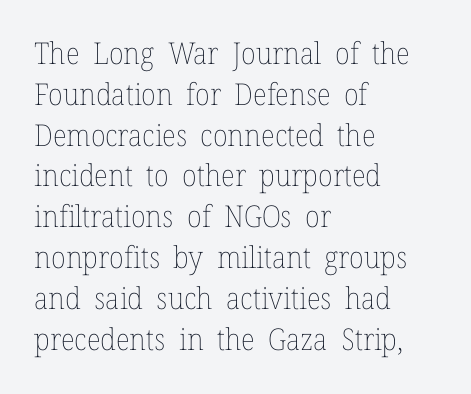
The image shows 30 px thin type, upright; set left-aligned, normal line spacing (1.36x), normal letter spacing, not underlined; low stroke contrast and a medium x-height.
